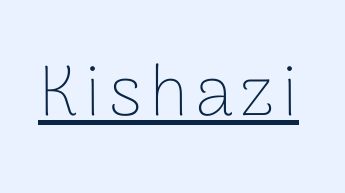
In terms of letterform style, serifs are entirely absent. Do the characters align in a grid? No, the font is proportional. Summary of weight: not heavy and not bold. Posture: straight, roman, zero tilt. This is underlined copy, the kind a proofreader might mark for attention.
